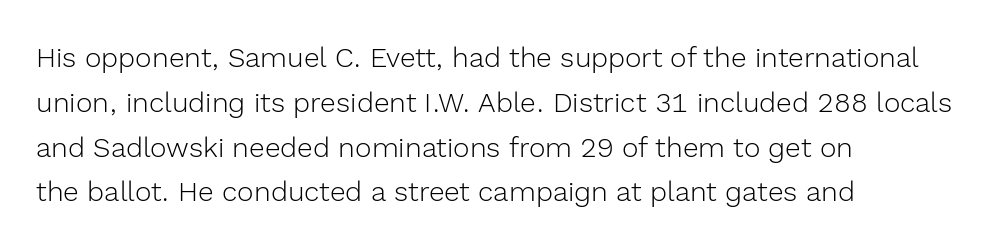
{"serif": "no", "italic": "no", "bold": "no", "weight": "light", "width": "normal", "x_height": "medium", "monospaced": "no", "underline": "no", "align": "left", "line_spacing": "normal", "line_spacing_ratio": 1.6, "letter_spacing": "normal", "letter_spacing_em": 0.0, "glyph_px": 28}
